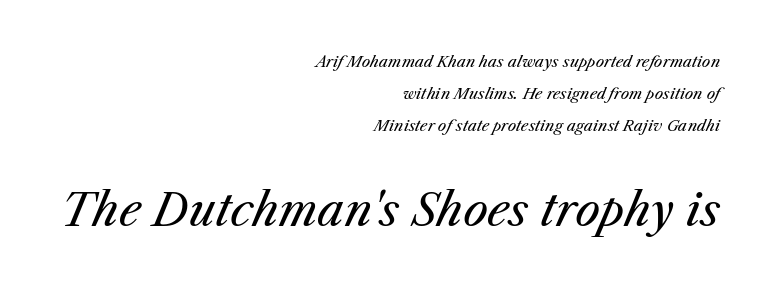
Would a proofreader flag this as italicized? Yes. Letter spacing: default. Each line ends at the same right margin while the left side varies. Notice the wide empty band between every row — that's loose leading. Just letters on the line, the space beneath them empty. Look at the glyph heights: the lower group is clearly the bigger setting.
